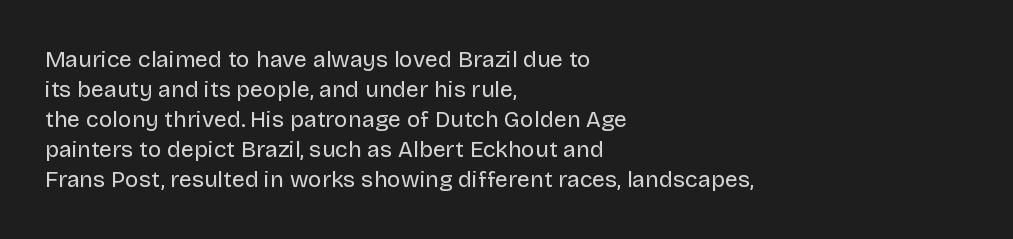
{"italic": "no", "bold": "no", "underline": "no", "align": "left", "line_spacing": "normal", "line_spacing_ratio": 1.3, "letter_spacing": "normal", "letter_spacing_em": 0.0, "glyph_px": 23}
